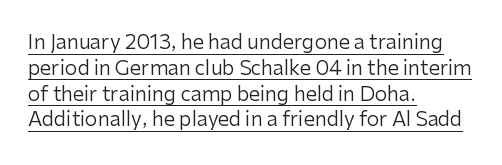
Casual observation: everything's shoved over to the left. Descenders here cross a horizontal rule under the line. This is the regular roman posture of the typeface. The letterforms sit shoulder to shoulder at normal distance.
